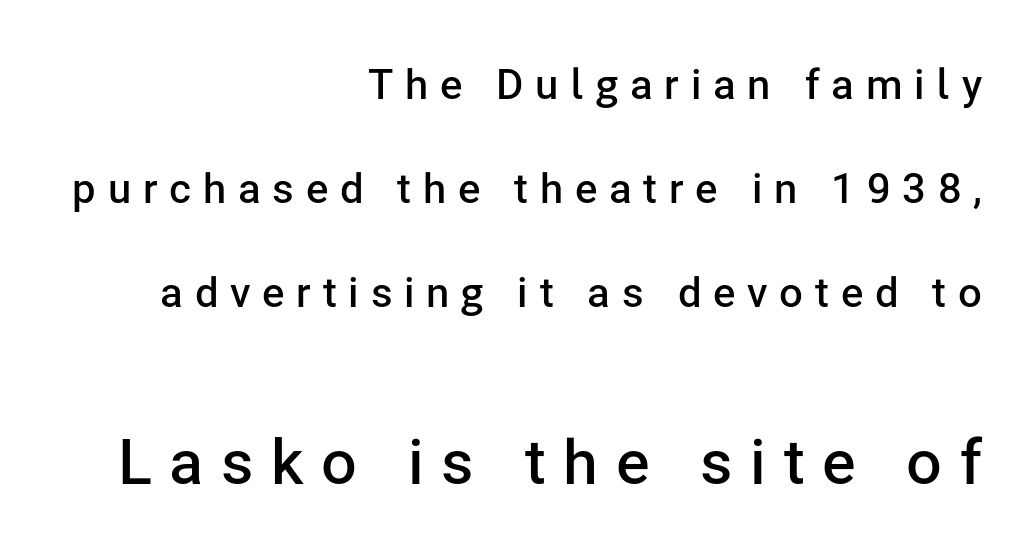
The image shows 63 px semibold sans-serif type, upright; set right-aligned, loose line spacing (2.48x), unusually wide letter spacing (+0.28 em), not underlined; the second (bottom) block is 1.5x larger; low stroke contrast and a medium x-height.
